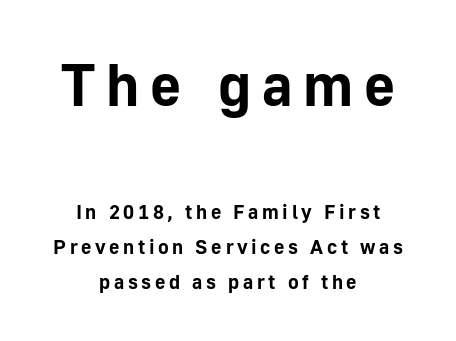
The image shows 60 px bold sans-serif type, upright; set centered, line spacing 1.74x, not underlined; the first (top) block is 3.0x larger; low stroke contrast and a medium x-height.
